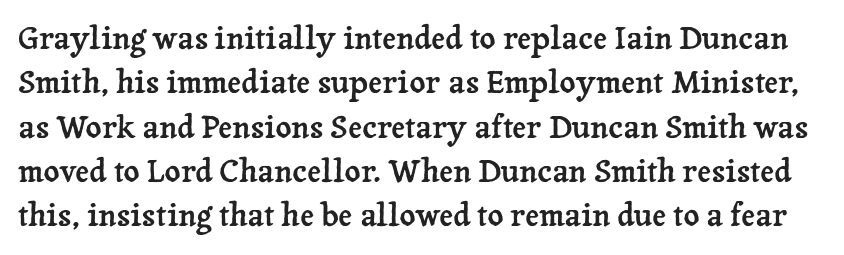
The image shows 31 px serif type, upright; set normal line spacing (1.43x), normal letter spacing, not underlined; low stroke contrast and a medium x-height.
